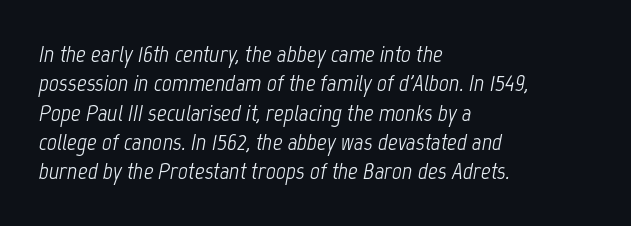
{"italic": "yes", "lean": "right", "slant_degrees": 12, "bold": "no", "underline": "no", "align": "left", "line_spacing_ratio": 1.22, "letter_spacing": "normal", "letter_spacing_em": 0.0, "glyph_px": 24}
